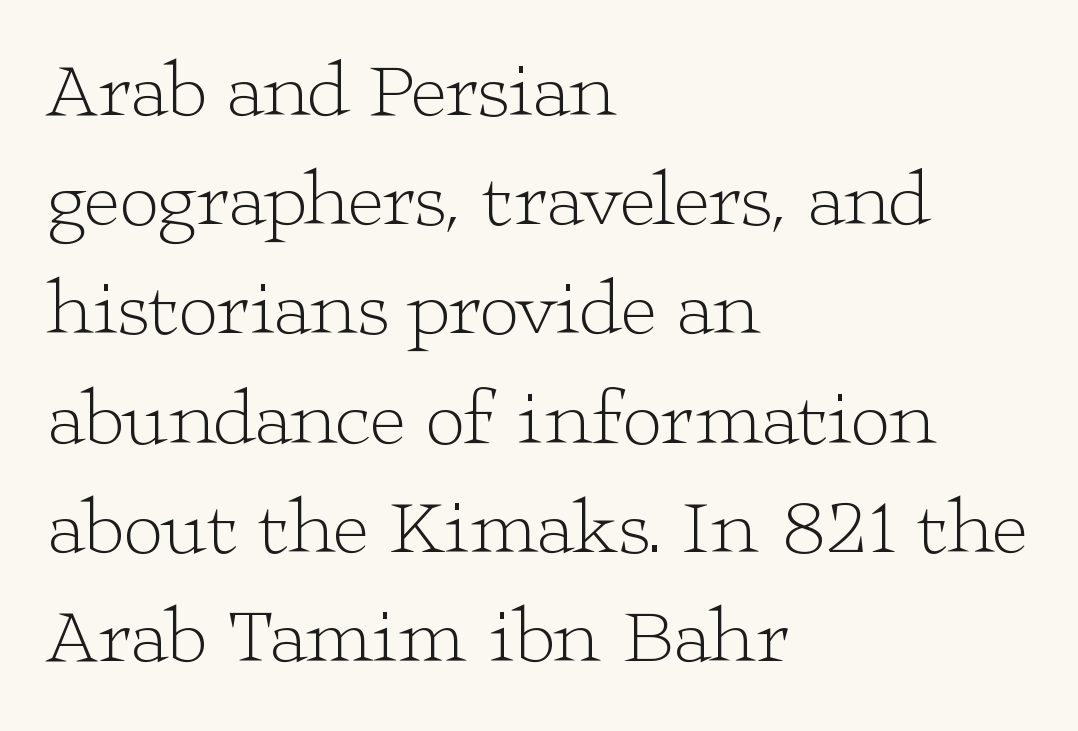
The image shows 78 px light, wide serif type, upright; set left-aligned, normal line spacing (1.4x), normal letter spacing, not underlined; low stroke contrast and a medium x-height.
